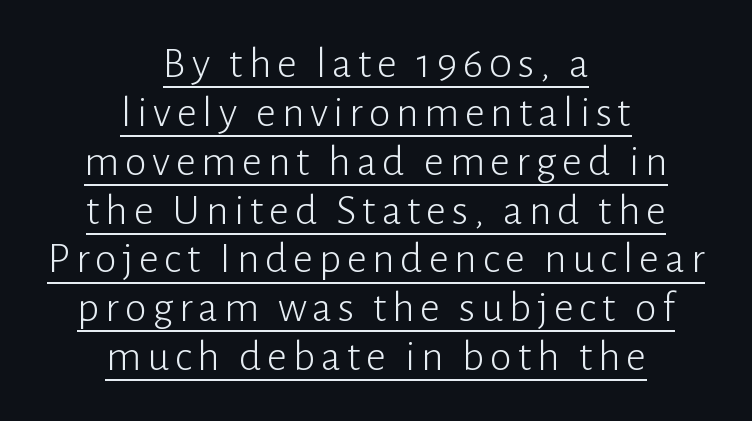
The typeface chosen for these lines omits serifs. Character widths vary here, with narrow letters taking less room than wide ones. The leading is snug, giving the passage a crowded texture. Glance below the letters and you will spot a drawn line. Summary of weight: not heavy and not bold. The lines are quadded center.
